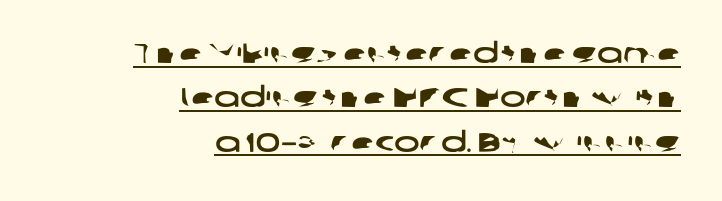
{"underline": "yes", "align": "right", "line_spacing": "normal", "line_spacing_ratio": 1.64, "letter_spacing": "normal", "letter_spacing_em": 0.0, "glyph_px": 27}
